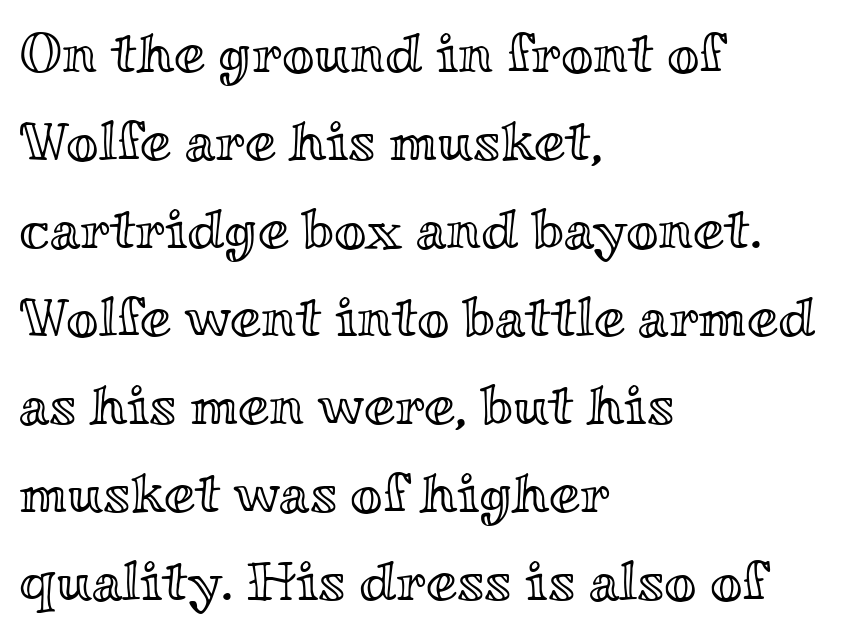
{"italic": "no", "width": "wide", "x_height": "small", "monospaced": "no", "underline": "no", "align": "left", "line_spacing": "normal", "line_spacing_ratio": 1.57, "letter_spacing": "normal", "letter_spacing_em": 0.0, "glyph_px": 56}
